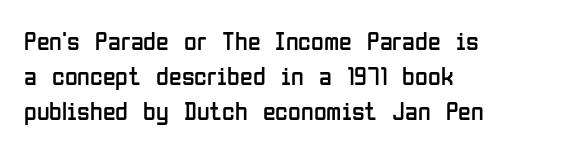
The strip under each line holds only bare page. Short note: letters normally spaced. The axis of the letterforms is exactly vertical. Line spacing here is normal. The rendering anchors every line to the left-hand side.
